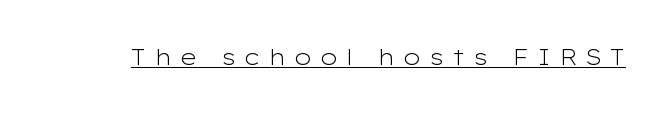
Is the stroke heavy? The answer is a plain regular-or-lighter. Caption: lettering with a line underneath. The letters are spread apart with noticeably loose tracking. Italic? Not at all — the glyphs are vertical.
